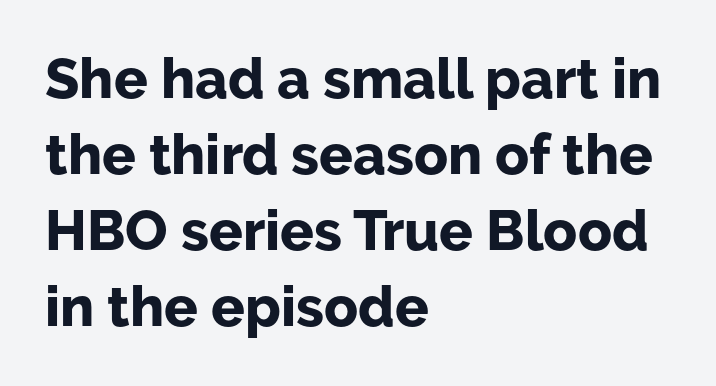
Q: Is the text bold? A: Yes.
Q: Is the text italic (slanted)? A: No, it is upright.
Q: Is the typeface a serif or a sans-serif typeface? A: Sans-serif.
Q: Is the text underlined? A: No.
Q: How is the paragraph aligned? A: Left-aligned.
Q: Is the spacing between letters normal or unusually wide? A: Normal.
Q: Is the spacing between lines tight, normal or loose? A: Normal.
Q: Width (condensed, normal, or wide)? A: Normal.
Q: Stroke contrast? A: Low.
Q: x-height? A: Medium.
Q: Monospaced? A: No.
